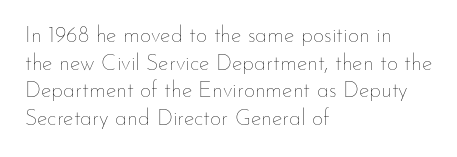
Q: Is the text bold? A: No.
Q: Is the text italic (slanted)? A: No, it is upright.
Q: Is the text underlined? A: No.
Q: How is the paragraph aligned? A: Left-aligned.
Q: Is the spacing between letters normal or unusually wide? A: Normal.
Q: Is the spacing between lines tight, normal or loose? A: Normal.
